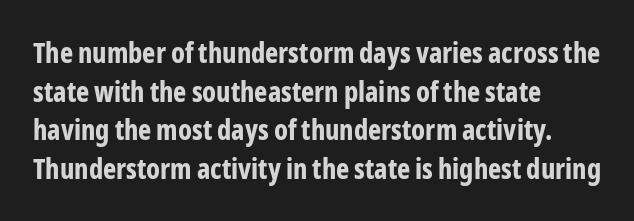
The image shows 28 px bold, condensed sans-serif type, upright; set left-aligned, normal line spacing (1.38x), normal letter spacing, not underlined; low stroke contrast and a medium x-height.
